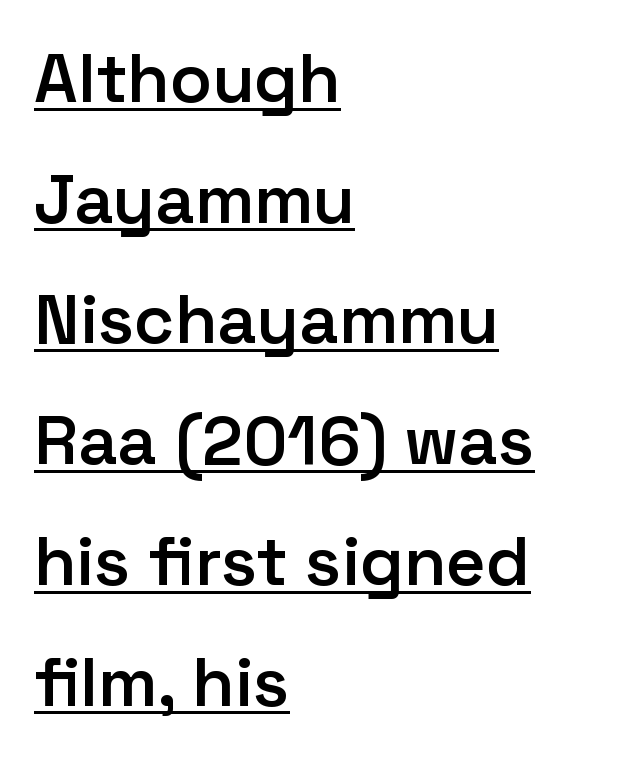
{"serif": "no", "italic": "no", "bold": "semi", "weight": "semibold", "width": "normal", "stroke_contrast": "low", "x_height": "medium", "monospaced": "no", "underline": "yes", "align": "left", "line_spacing_ratio": 1.75, "letter_spacing": "normal", "letter_spacing_em": 0.0, "glyph_px": 69}
